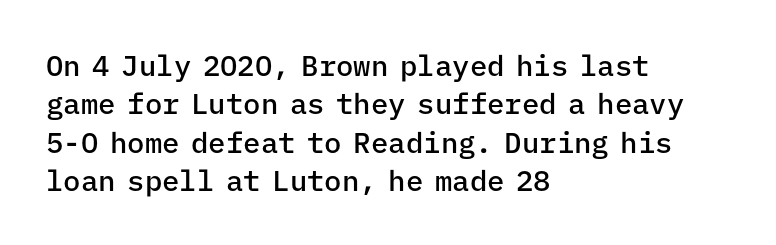
{"serif": "no", "italic": "no", "bold": "semi", "weight": "semibold", "width": "normal", "stroke_contrast": "low", "x_height": "medium", "monospaced": "yes", "underline": "no", "align": "left", "line_spacing": "normal", "line_spacing_ratio": 1.32, "letter_spacing": "normal", "letter_spacing_em": 0.0, "glyph_px": 29}
